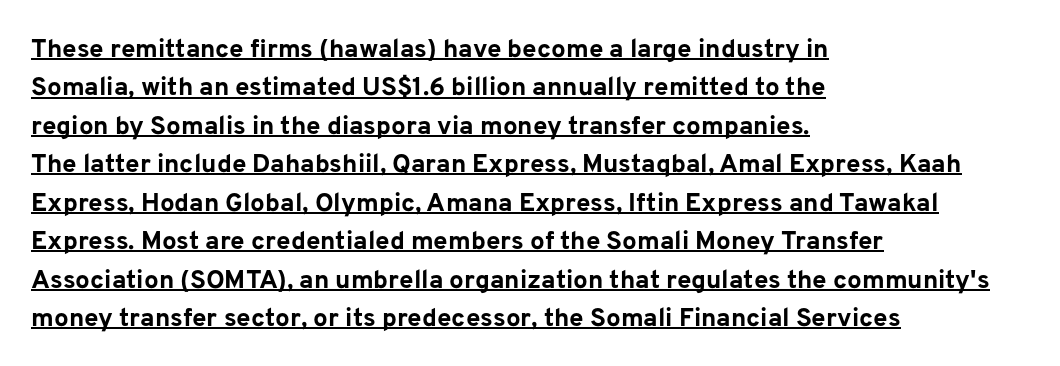
Q: Is the text bold? A: Yes.
Q: Is the text italic (slanted)? A: No, it is upright.
Q: Is the text underlined? A: Yes.
Q: How is the paragraph aligned? A: Left-aligned.
Q: Is the spacing between letters normal or unusually wide? A: Normal.
Q: Is the spacing between lines tight, normal or loose? A: Normal.
